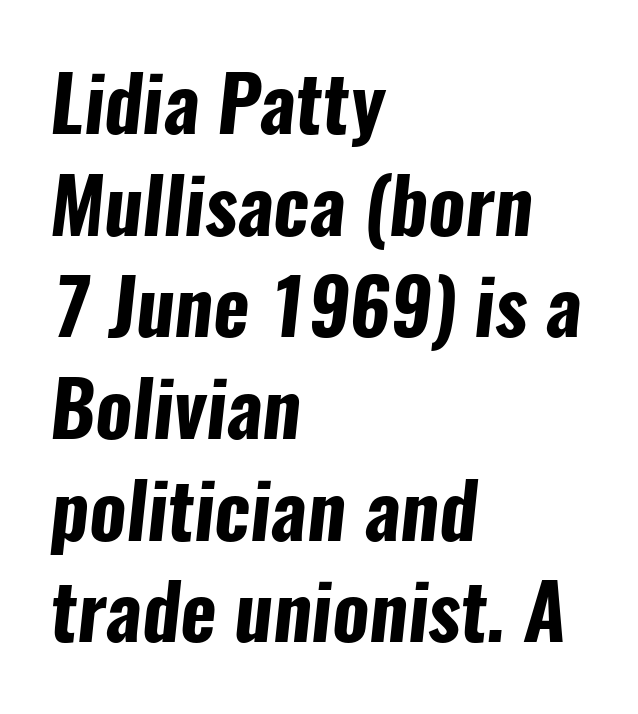
The image shows 77 px bold, condensed sans-serif type; set left-aligned, normal line spacing (1.32x), normal letter spacing, not underlined; low stroke contrast and a medium x-height.
